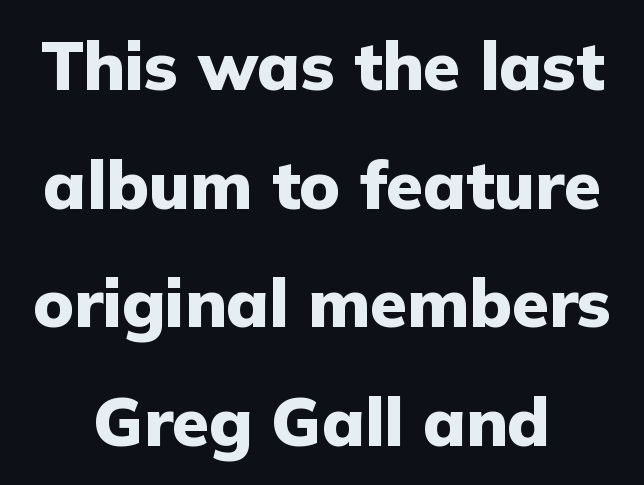
Q: Is the text bold? A: Yes.
Q: Is the text italic (slanted)? A: No, it is upright.
Q: Is the typeface a serif or a sans-serif typeface? A: Sans-serif.
Q: Is the text underlined? A: No.
Q: Is the spacing between letters normal or unusually wide? A: Normal.
Q: Width (condensed, normal, or wide)? A: Normal.
Q: Stroke contrast? A: Low.
Q: x-height? A: Medium.
Q: Monospaced? A: No.
